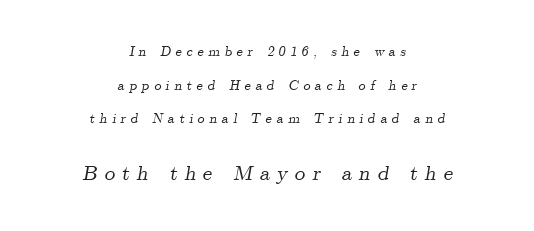
The image shows 21 px text type, italic (leaning right); set centered, loose line spacing (2.41x), unusually wide letter spacing (+0.33 em), not underlined; the second (bottom) block is 1.5x larger.
